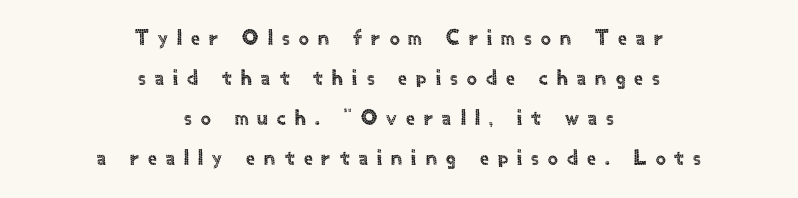
Q: Is the text italic (slanted)? A: No, it is upright.
Q: Is the text underlined? A: No.
Q: How is the paragraph aligned? A: Centered.
Q: Is the spacing between letters normal or unusually wide? A: Unusually wide.
